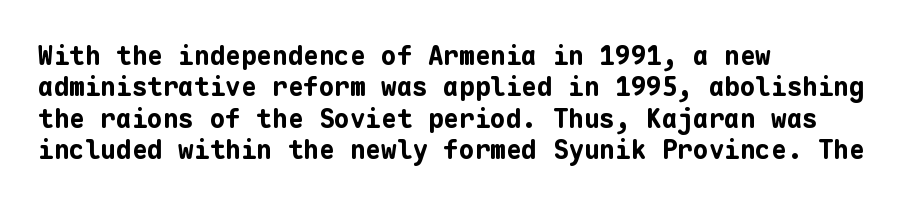
Q: Is the text bold? A: Yes.
Q: Is the text italic (slanted)? A: No, it is upright.
Q: Is the text underlined? A: No.
Q: How is the paragraph aligned? A: Left-aligned.
Q: Is the spacing between letters normal or unusually wide? A: Normal.
